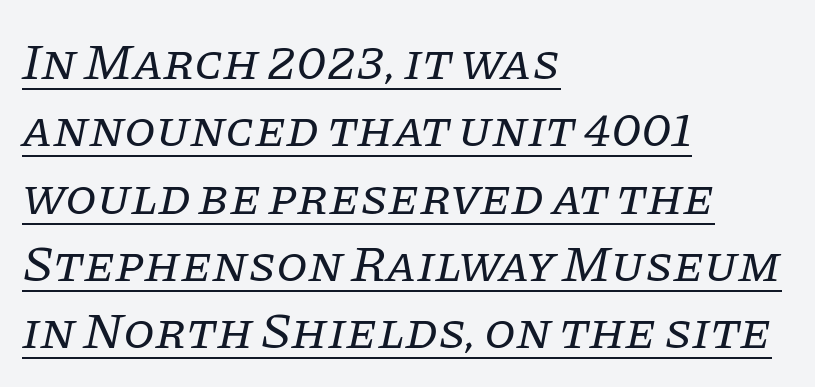
{"serif": "yes", "italic": "yes", "lean": "right", "slant_degrees": 11, "bold": "no", "weight": "regular", "width": "normal", "stroke_contrast": "low", "x_height": "large", "monospaced": "no", "underline": "yes", "align": "left", "line_spacing": "normal", "line_spacing_ratio": 1.32, "letter_spacing": "normal", "letter_spacing_em": 0.0, "glyph_px": 51}
